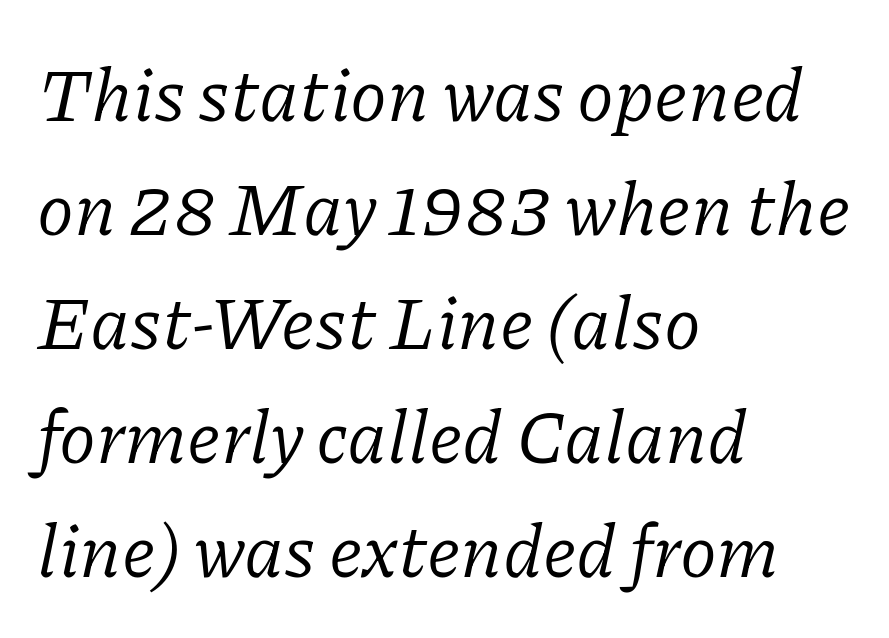
The image shows 75 px regular-weight serif type, italic (leaning right); set left-aligned, normal line spacing (1.52x), normal letter spacing, not underlined; low stroke contrast and a medium x-height.
